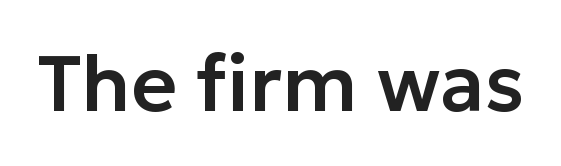
{"serif": "no", "italic": "no", "width": "normal", "stroke_contrast": "low", "x_height": "medium", "monospaced": "no", "underline": "no", "letter_spacing": "normal", "letter_spacing_em": 0.0, "glyph_px": 79}
